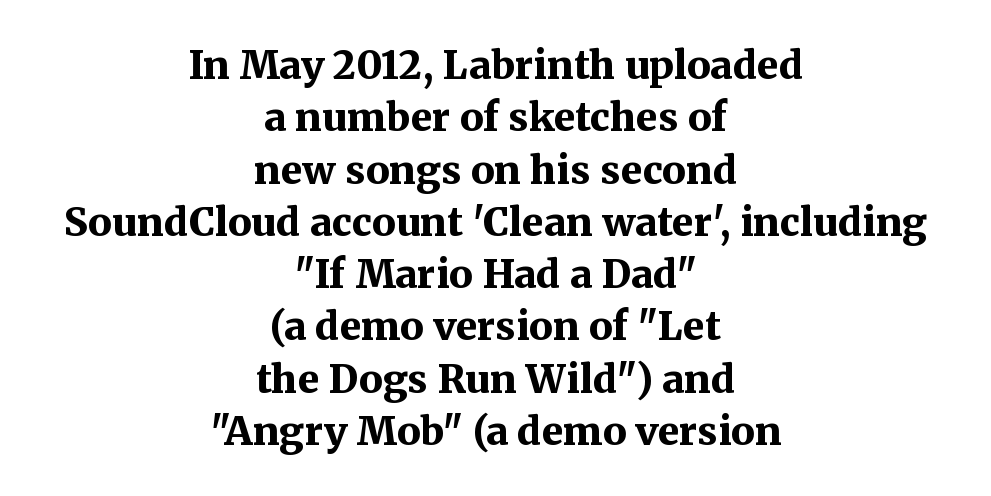
{"serif": "yes", "italic": "no", "bold": "yes", "weight": "bold", "width": "normal", "stroke_contrast": "medium", "x_height": "medium", "monospaced": "no", "underline": "no", "align": "center", "line_spacing": "normal", "line_spacing_ratio": 1.34, "letter_spacing": "normal", "letter_spacing_em": 0.0, "glyph_px": 39}
